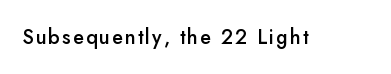
Q: Is the text bold? A: Semi-bold.
Q: Is the text italic (slanted)? A: No, it is upright.
Q: Is the text underlined? A: No.
